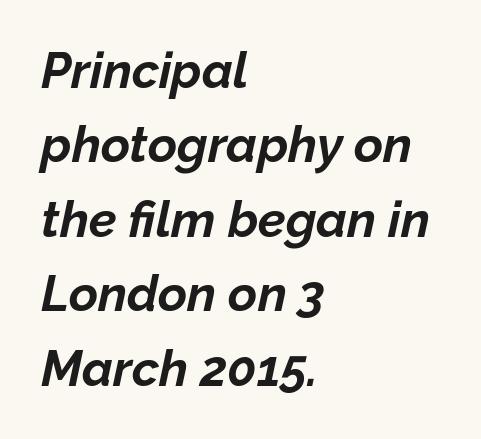
The image shows 50 px bold type, italic (leaning right); set left-aligned, normal line spacing (1.49x), normal letter spacing, not underlined; low stroke contrast and a medium x-height.
